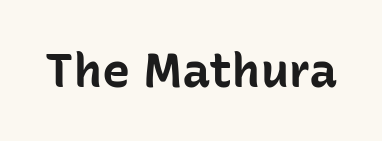
The letters advance in unequal steps, a hallmark of proportional type. The line texture is even and compact thanks to regular tracking. Look at the stroke-to-counter ratio: heavy, a bold. Classification — sans serif.
